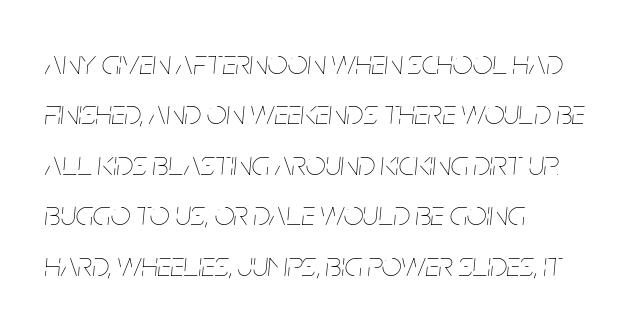
The image shows 35 px thin, condensed type, italic (leaning right); set left-aligned, normal line spacing (1.44x), normal letter spacing, not underlined; low stroke contrast and a large x-height.
